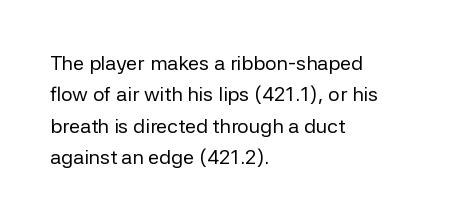
{"italic": "no", "bold": "no", "underline": "no", "align": "left", "line_spacing": "normal", "line_spacing_ratio": 1.57, "letter_spacing": "normal", "letter_spacing_em": 0.0, "glyph_px": 20}
